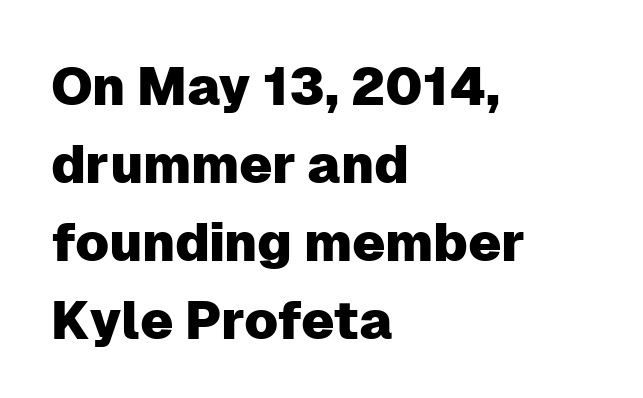
The image shows 53 px sans-serif type, upright; set left-aligned, normal line spacing (1.47x), normal letter spacing, not underlined; low stroke contrast and a medium x-height.
